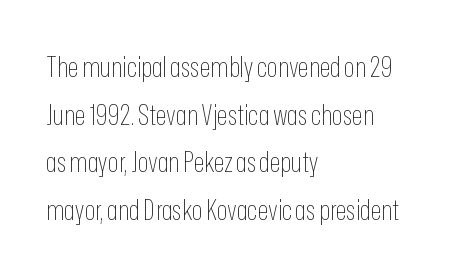
The image shows 28 px thin, condensed sans-serif type, upright; set left-aligned, normal line spacing (1.7x), normal letter spacing, not underlined; low stroke contrast and a medium x-height.
